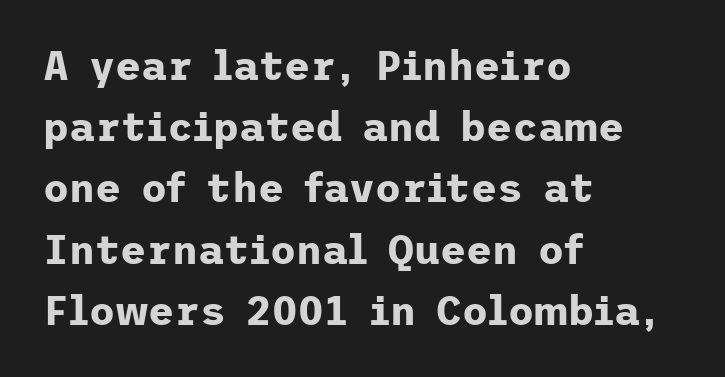
The image shows 40 px bold sans-serif type, upright; set left-aligned, normal line spacing (1.53x), normal letter spacing, not underlined; low stroke contrast and a medium x-height.
